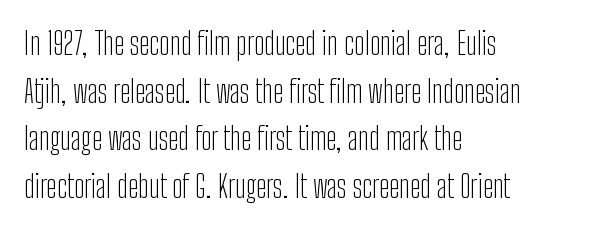
The image shows 31 px light, condensed sans-serif type, upright; set left-aligned, normal line spacing (1.54x), normal letter spacing, not underlined; low stroke contrast and a medium x-height.
